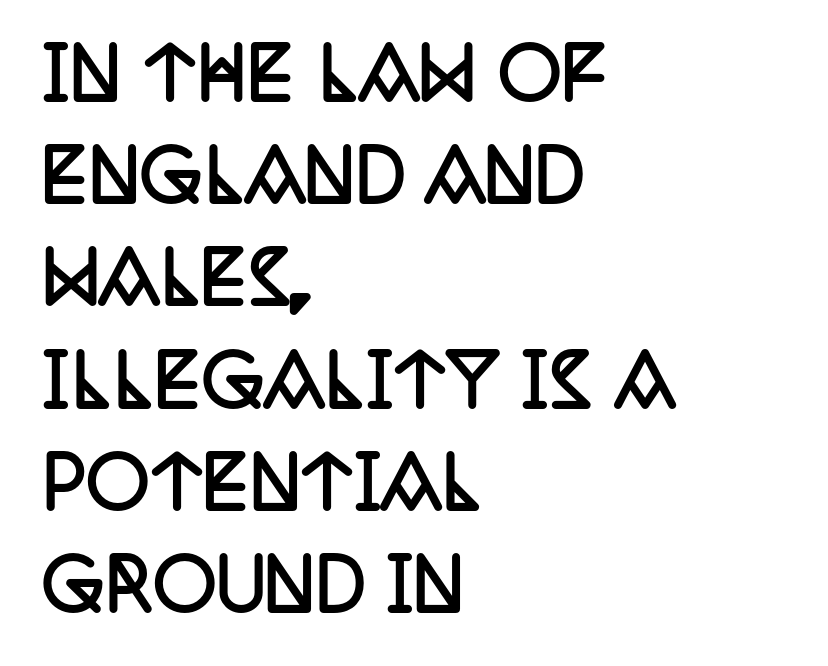
The paragraph shown leans on its left margin. Characters remain perfectly vertical along every line. A typesetter would call this proportional, since set widths differ per character. The strip under each line holds only bare page.
